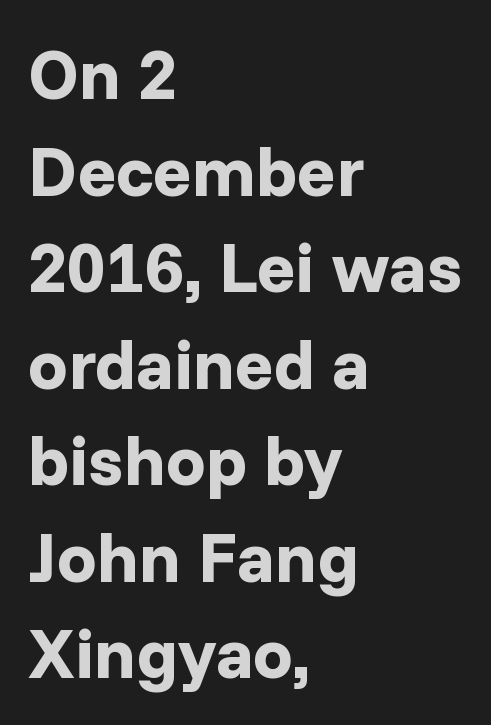
These lines are rendered in a variable-pitch font. Standard letterfit; no display-style spreading of the glyphs. These lines sit exactly where default settings would place them. Unmarked baselines from the first word to the last. In terms of letterform style, serifs are entirely absent. The lines in this sample share a left origin and differ only in where they stop.
